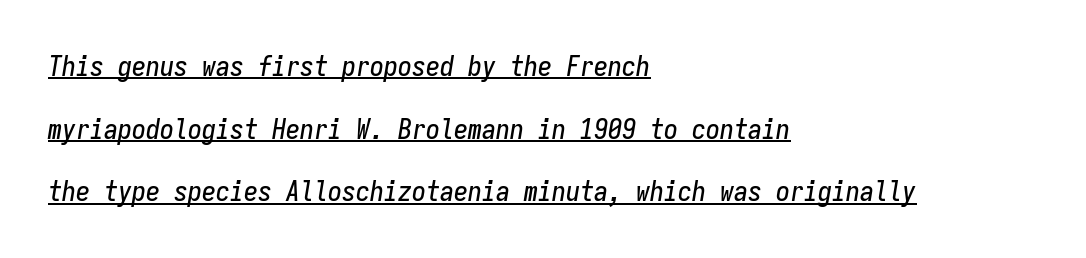
{"italic": "yes", "lean": "right", "slant_degrees": 9, "width": "condensed", "stroke_contrast": "low", "x_height": "medium", "monospaced": "yes", "underline": "yes", "align": "left", "line_spacing": "loose", "line_spacing_ratio": 2.24, "letter_spacing": "normal", "letter_spacing_em": 0.0, "glyph_px": 28}
